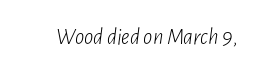
Q: Is the text bold? A: No.
Q: Is the text italic (slanted)? A: Yes, it leans right by about 7 degrees.
Q: Is the text underlined? A: No.
Q: Is the spacing between letters normal or unusually wide? A: Normal.
